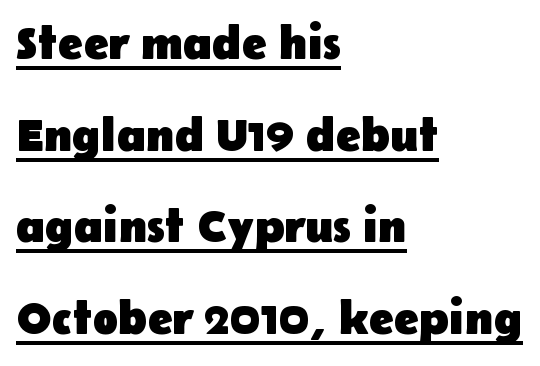
Q: Is the text bold? A: Yes.
Q: Is the text italic (slanted)? A: No, it is upright.
Q: Is the typeface a serif or a sans-serif typeface? A: Sans-serif.
Q: Is the text underlined? A: Yes.
Q: How is the paragraph aligned? A: Left-aligned.
Q: Is the spacing between letters normal or unusually wide? A: Normal.
Q: Is the spacing between lines tight, normal or loose? A: Loose.
Q: Width (condensed, normal, or wide)? A: Normal.
Q: Stroke contrast? A: Low.
Q: x-height? A: Medium.
Q: Monospaced? A: No.
